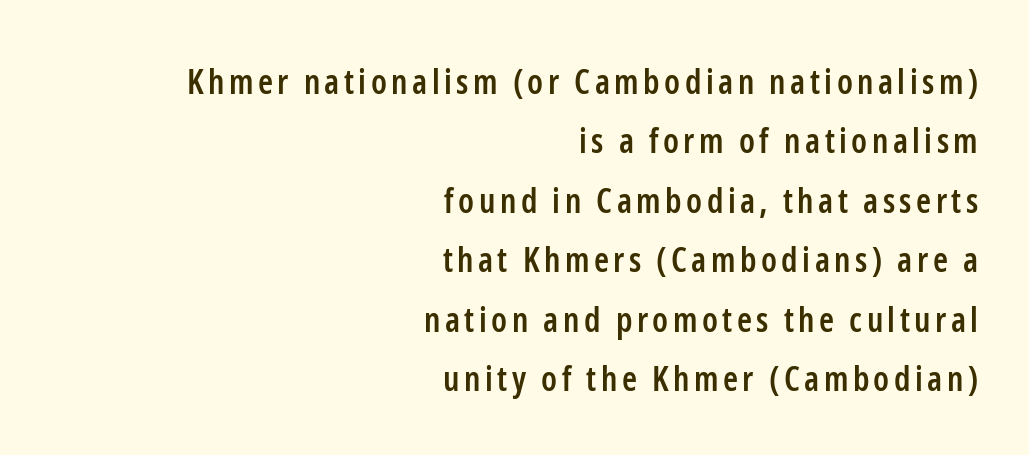
The area under the type is left untouched. The text block is weighted toward the right margin, trailing off unevenly leftward. Notice the strokes are somewhat thickened but not fully heavy: this is a semibold. Think of a printed novel: that variable character pitch is what you see here.
